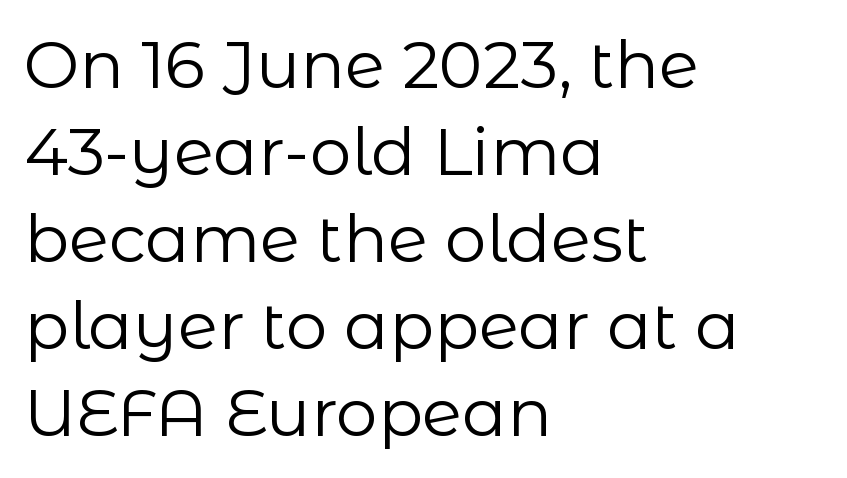
The image shows 66 px regular-weight sans-serif type, upright; set left-aligned, normal line spacing (1.32x), normal letter spacing, not underlined; low stroke contrast and a medium x-height.
